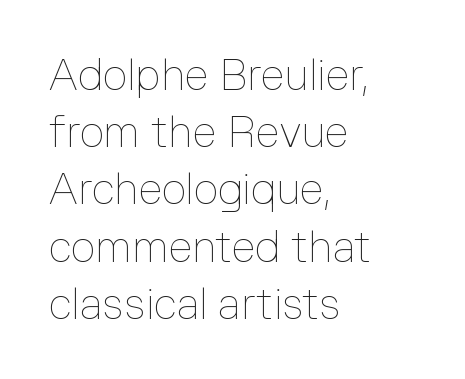
Q: Is the text bold? A: No.
Q: Is the text italic (slanted)? A: No, it is upright.
Q: Is the text underlined? A: No.
Q: How is the paragraph aligned? A: Left-aligned.
Q: Is the spacing between letters normal or unusually wide? A: Normal.
Q: Is the spacing between lines tight, normal or loose? A: Normal.
Q: Width (condensed, normal, or wide)? A: Normal.
Q: Stroke contrast? A: Low.
Q: x-height? A: Medium.
Q: Monospaced? A: No.
